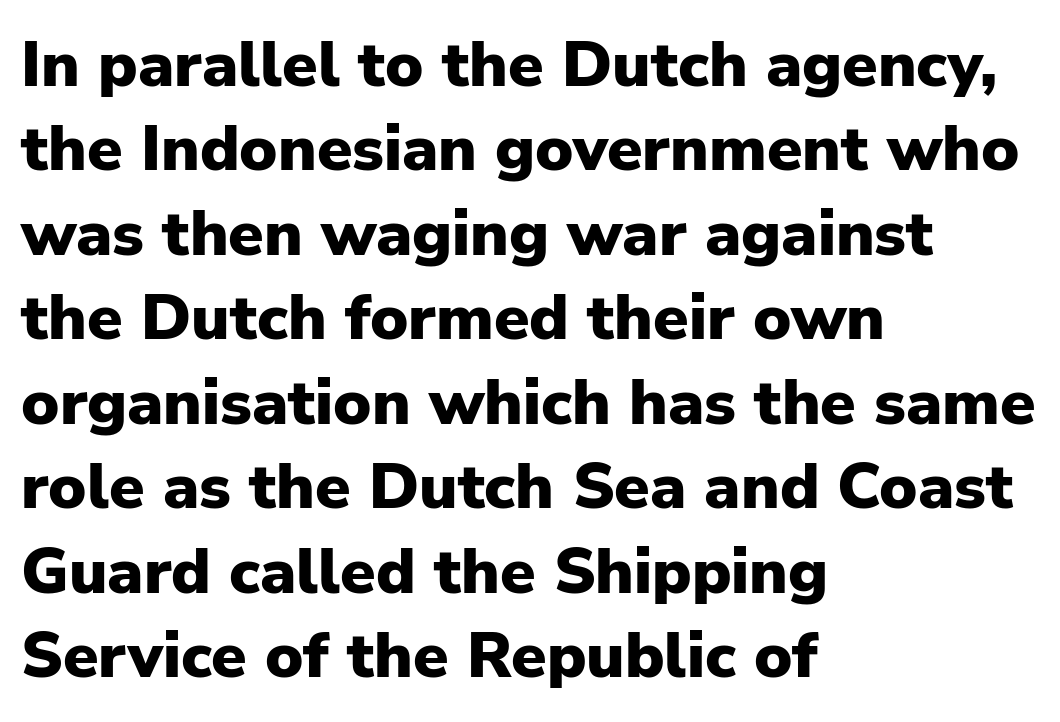
Default kerning and tracking; the words read as compact shapes. Is there any slant? The stems are plumb. To sum up the face: it is a sans, with no serifs. Lines of text with bare space underneath. The paragraph shown leans on its left margin. The characters look thick and weighty, a clear bold.
